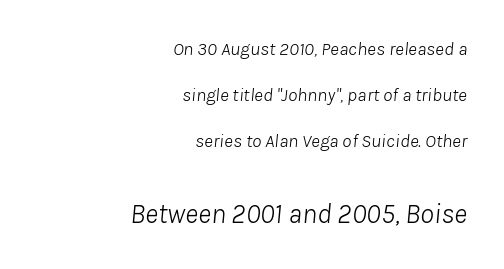
Q: Is the text bold? A: No.
Q: Is the text italic (slanted)? A: Yes, it leans right by about 8 degrees.
Q: Is the text underlined? A: No.
Q: How is the paragraph aligned? A: Right-aligned.
Q: Is the spacing between letters normal or unusually wide? A: Normal.
Q: Is the spacing between lines tight, normal or loose? A: Loose.
Q: Which block of text is set in a larger size, the first (top) or the second (bottom)? A: The second (bottom) one.
Q: Width (condensed, normal, or wide)? A: Normal.
Q: Stroke contrast? A: Low.
Q: x-height? A: Medium.
Q: Monospaced? A: No.
